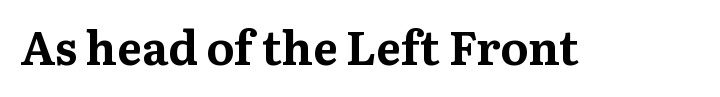
{"serif": "yes", "italic": "no", "bold": "yes", "weight": "bold", "width": "normal", "stroke_contrast": "medium", "x_height": "medium", "monospaced": "no", "underline": "no", "letter_spacing": "normal", "letter_spacing_em": 0.0, "glyph_px": 47}
